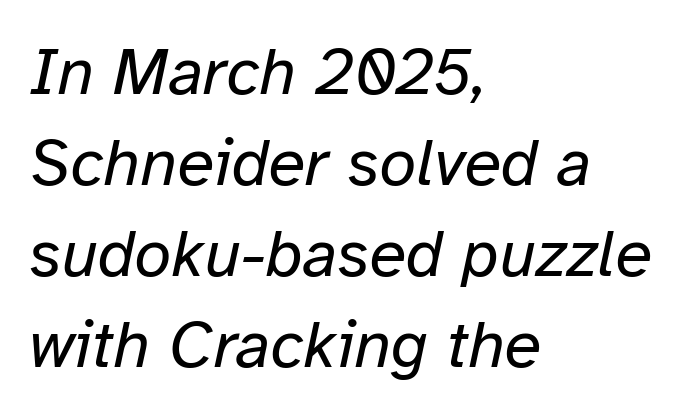
Q: Is the text bold? A: No.
Q: Is the text italic (slanted)? A: Yes, it leans right by about 12 degrees.
Q: Is the text underlined? A: No.
Q: How is the paragraph aligned? A: Left-aligned.
Q: Is the spacing between letters normal or unusually wide? A: Normal.
Q: Is the spacing between lines tight, normal or loose? A: Normal.
Q: Width (condensed, normal, or wide)? A: Normal.
Q: Stroke contrast? A: Low.
Q: x-height? A: Medium.
Q: Monospaced? A: No.
